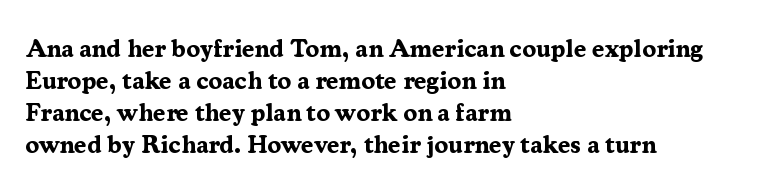
Q: Is the text bold? A: Yes.
Q: Is the text italic (slanted)? A: No, it is upright.
Q: Is the text underlined? A: No.
Q: How is the paragraph aligned? A: Left-aligned.
Q: Is the spacing between letters normal or unusually wide? A: Normal.
Q: Is the spacing between lines tight, normal or loose? A: Normal.
